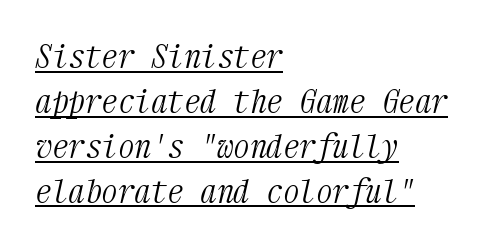
A typesetter would call this monospace, since all characters share one set width. A serif font was chosen for this passage. Inter-character spacing is left at the font's built-in metrics. The passage shown leans; its letterforms are oblique.
